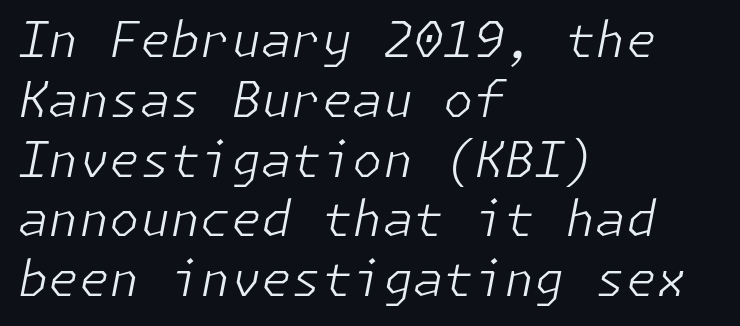
Does the lettering tilt? It does — this is italic. Weight: regular or lighter. Short note: letters normally spaced. The string is rendered with underlining switched off. Visually the block forms a straight wall on the left and a jagged coastline on the right.
